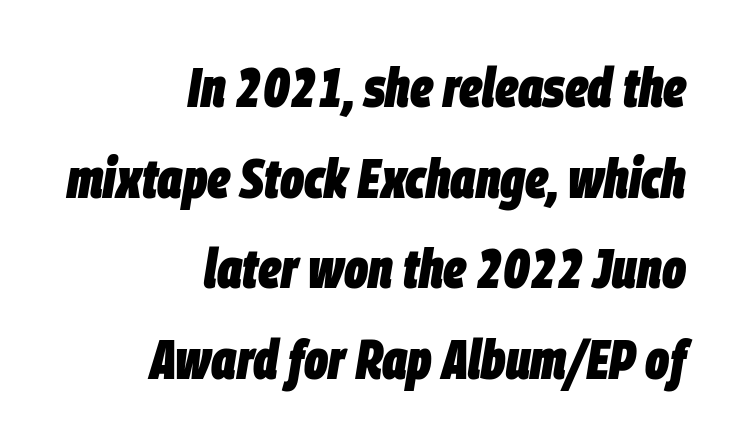
The image shows 56 px heavy, condensed type, italic (leaning right); set right-aligned, normal line spacing (1.62x), normal letter spacing, not underlined; low stroke contrast and a large x-height.
